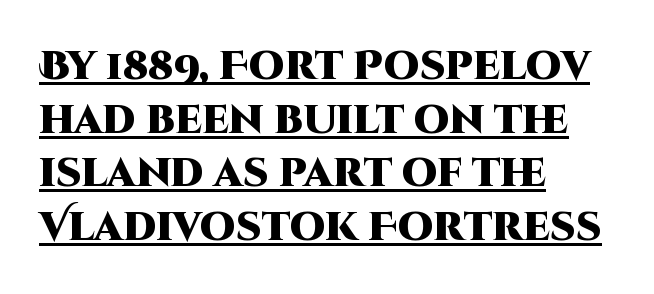
Q: Is the text bold? A: Yes.
Q: Is the text italic (slanted)? A: No, it is upright.
Q: Is the typeface a serif or a sans-serif typeface? A: Sans-serif.
Q: Is the text underlined? A: Yes.
Q: How is the paragraph aligned? A: Left-aligned.
Q: Is the spacing between letters normal or unusually wide? A: Normal.
Q: Is the spacing between lines tight, normal or loose? A: Normal.
Q: Width (condensed, normal, or wide)? A: Normal.
Q: Stroke contrast? A: High.
Q: x-height? A: Large.
Q: Monospaced? A: No.
